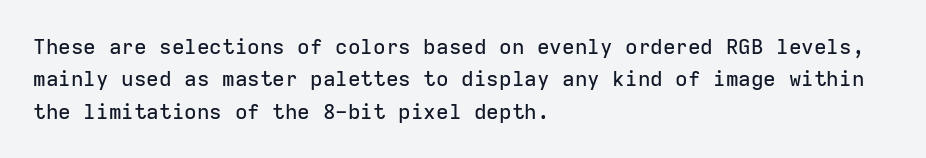
Q: Is the text italic (slanted)? A: No, it is upright.
Q: Is the text underlined? A: No.
Q: How is the paragraph aligned? A: Left-aligned.
Q: Is the spacing between letters normal or unusually wide? A: Normal.
Q: Is the spacing between lines tight, normal or loose? A: Normal.
